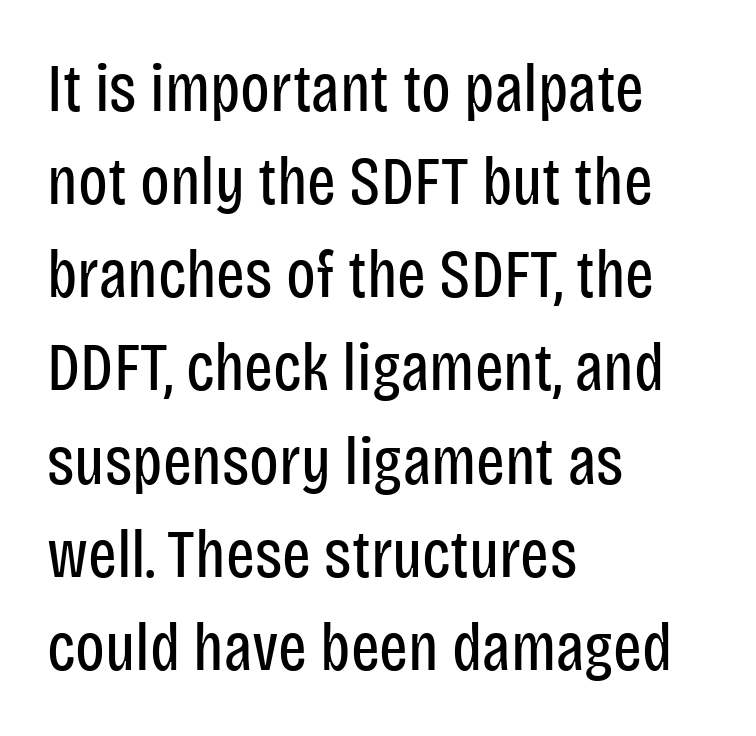
Q: Is the text bold? A: No.
Q: Is the text italic (slanted)? A: No, it is upright.
Q: Is the typeface a serif or a sans-serif typeface? A: Sans-serif.
Q: Is the text underlined? A: No.
Q: How is the paragraph aligned? A: Left-aligned.
Q: Is the spacing between letters normal or unusually wide? A: Normal.
Q: Is the spacing between lines tight, normal or loose? A: Normal.
Q: Width (condensed, normal, or wide)? A: Condensed.
Q: Stroke contrast? A: Low.
Q: x-height? A: Large.
Q: Monospaced? A: No.
